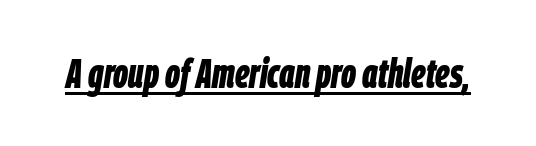
The image shows 41 px bold, condensed type, italic (leaning right); set normal letter spacing, underlined; low stroke contrast and a large x-height.
